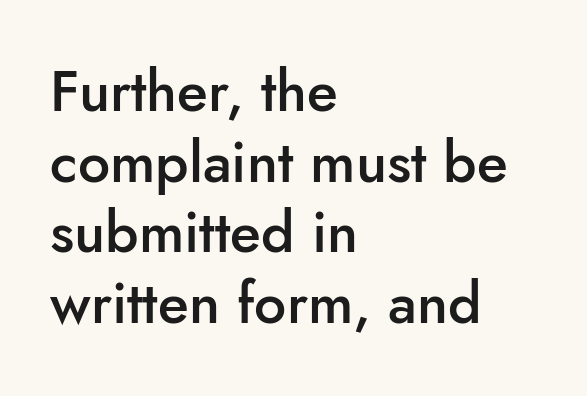
The image shows 57 px semibold sans-serif type, upright; set left-aligned, line spacing 1.24x, normal letter spacing, not underlined; low stroke contrast and a small x-height.
